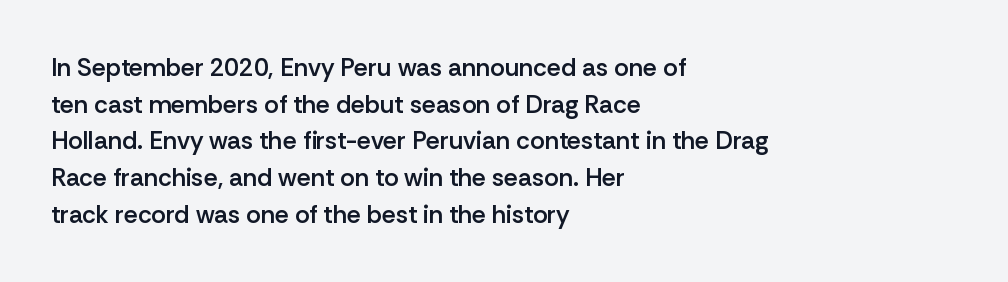
The image shows 25 px text type, upright; set left-aligned, normal line spacing (1.47x), normal letter spacing, not underlined.
